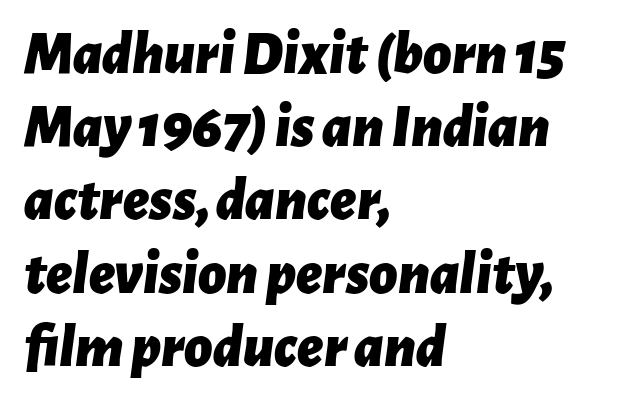
{"italic": "yes", "lean": "right", "slant_degrees": 7, "bold": "yes", "weight": "bold", "width": "normal", "stroke_contrast": "low", "x_height": "medium", "monospaced": "no", "underline": "no", "align": "left", "line_spacing_ratio": 1.2, "letter_spacing": "normal", "letter_spacing_em": 0.0, "glyph_px": 61}
